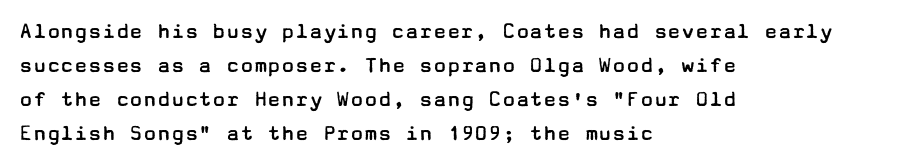
The image shows 23 px text type, upright; set left-aligned, normal line spacing (1.48x), normal letter spacing, not underlined.
